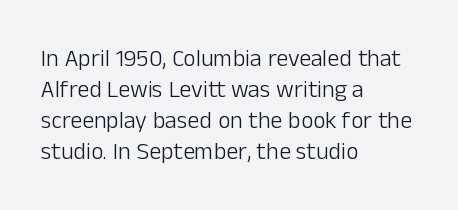
Q: Is the text bold? A: No.
Q: Is the text italic (slanted)? A: No, it is upright.
Q: Is the text underlined? A: No.
Q: How is the paragraph aligned? A: Left-aligned.
Q: Is the spacing between letters normal or unusually wide? A: Normal.
Q: Is the spacing between lines tight, normal or loose? A: Normal.
